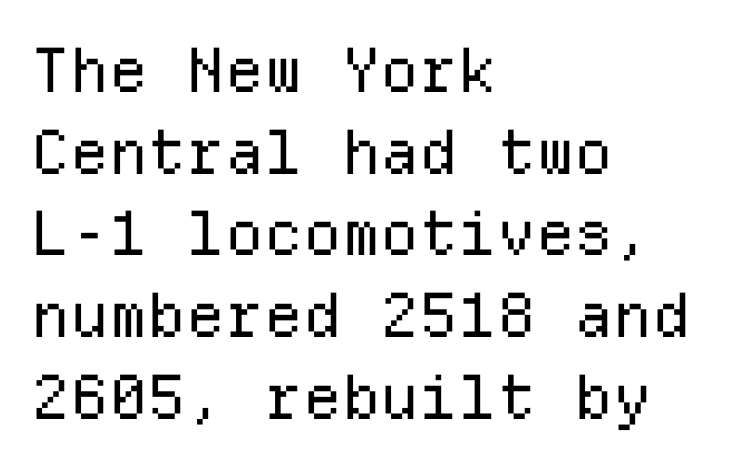
{"serif": "no", "italic": "no", "bold": "no", "weight": "regular", "width": "normal", "stroke_contrast": "low", "x_height": "medium", "monospaced": "yes", "underline": "no", "align": "left", "line_spacing": "normal", "line_spacing_ratio": 1.34, "letter_spacing": "normal", "letter_spacing_em": 0.0, "glyph_px": 61}
